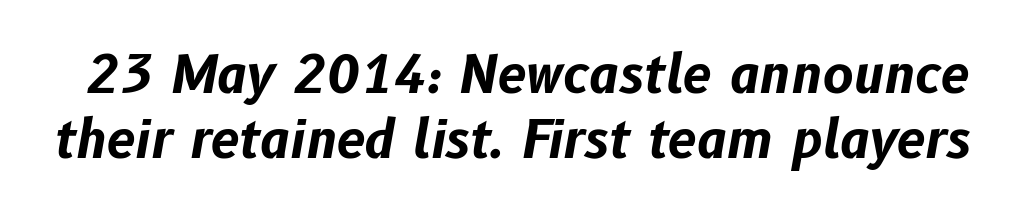
Q: Is the text bold? A: Yes.
Q: Is the text italic (slanted)? A: Yes, it leans right by about 10 degrees.
Q: Is the text underlined? A: No.
Q: Is the spacing between letters normal or unusually wide? A: Normal.
Q: Is the spacing between lines tight, normal or loose? A: Normal.
Q: Width (condensed, normal, or wide)? A: Normal.
Q: Stroke contrast? A: Low.
Q: x-height? A: Medium.
Q: Monospaced? A: No.
